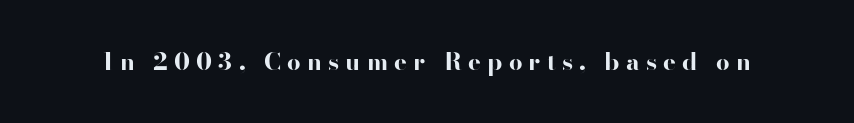
Q: Is the text bold? A: Yes.
Q: Is the text italic (slanted)? A: No, it is upright.
Q: Is the text underlined? A: No.
Q: Is the spacing between letters normal or unusually wide? A: Unusually wide.
